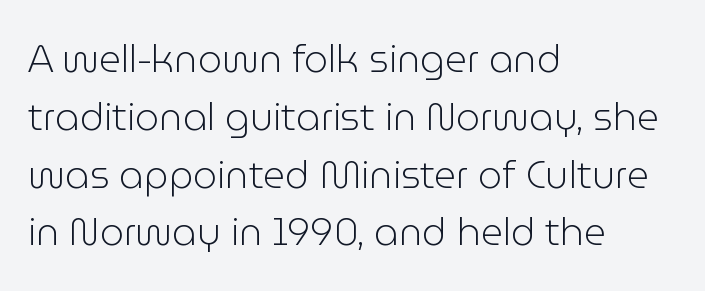
The image shows 38 px light sans-serif type, upright; set left-aligned, normal line spacing (1.52x), normal letter spacing, not underlined; low stroke contrast and a medium x-height.
